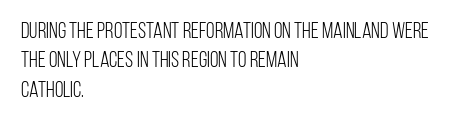
The image shows 22 px text type, upright; set left-aligned, normal line spacing (1.34x), normal letter spacing, not underlined.
